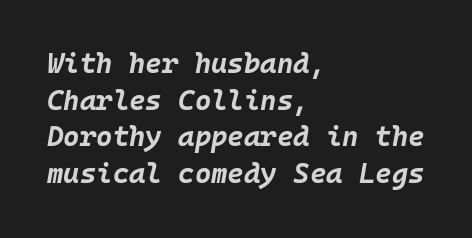
{"italic": "yes", "lean": "right", "slant_degrees": 10, "bold": "yes", "weight": "bold", "width": "normal", "stroke_contrast": "low", "x_height": "large", "monospaced": "yes", "underline": "no", "align": "left", "line_spacing": "normal", "line_spacing_ratio": 1.31, "letter_spacing": "normal", "letter_spacing_em": 0.0, "glyph_px": 28}
